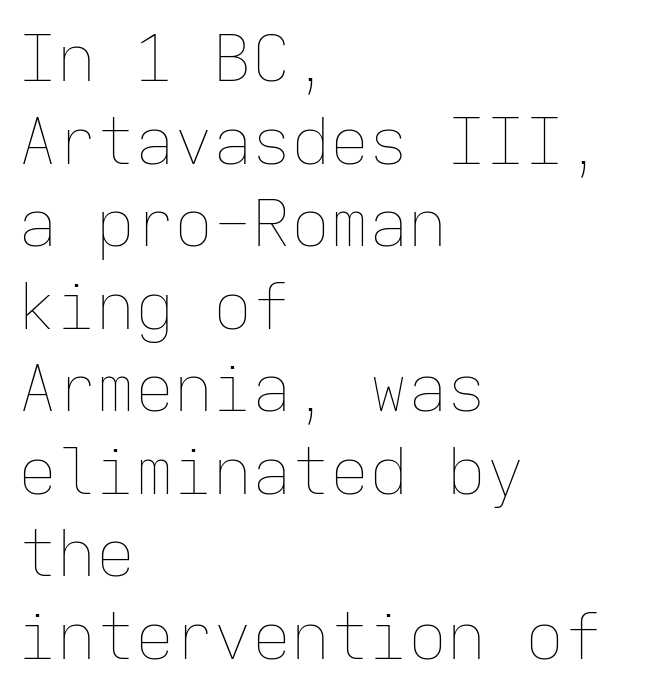
Q: Is the text bold? A: No.
Q: Is the text italic (slanted)? A: No, it is upright.
Q: Is the text underlined? A: No.
Q: How is the paragraph aligned? A: Left-aligned.
Q: Is the spacing between letters normal or unusually wide? A: Normal.
Q: Is the spacing between lines tight, normal or loose? A: Normal.
Q: Width (condensed, normal, or wide)? A: Normal.
Q: Stroke contrast? A: Low.
Q: x-height? A: Medium.
Q: Monospaced? A: Yes.
